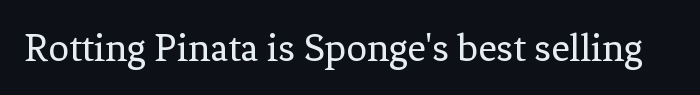
Q: Is the text bold? A: No.
Q: Is the text italic (slanted)? A: No, it is upright.
Q: Is the typeface a serif or a sans-serif typeface? A: Serif.
Q: Is the text underlined? A: No.
Q: Is the spacing between letters normal or unusually wide? A: Normal.
Q: Width (condensed, normal, or wide)? A: Normal.
Q: Stroke contrast? A: Low.
Q: x-height? A: Medium.
Q: Monospaced? A: No.
